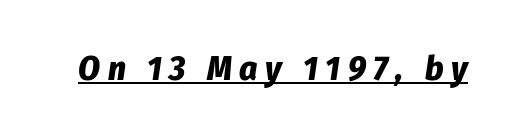
The image shows 35 px bold, condensed type, italic (leaning right); set unusually wide letter spacing (+0.21 em), underlined; low stroke contrast and a medium x-height.
